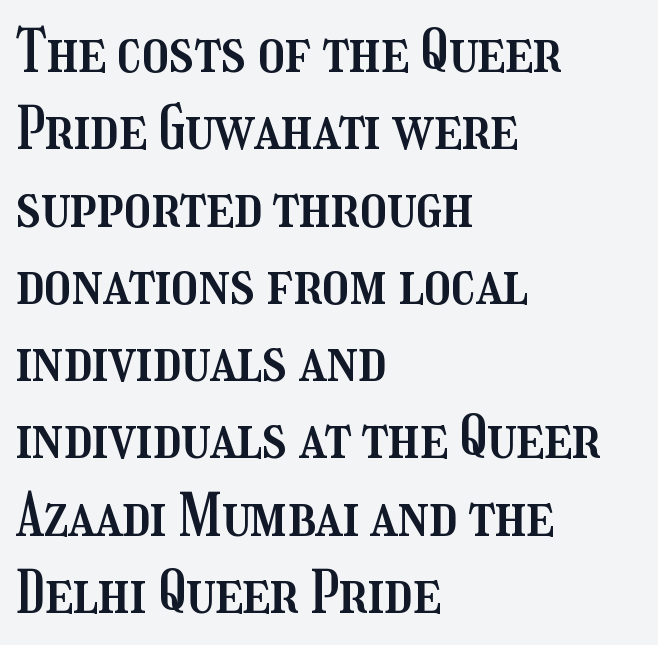
{"italic": "no", "width": "condensed", "stroke_contrast": "medium", "x_height": "medium", "monospaced": "no", "underline": "no", "align": "left", "line_spacing": "normal", "line_spacing_ratio": 1.31, "letter_spacing": "normal", "letter_spacing_em": 0.0, "glyph_px": 59}
